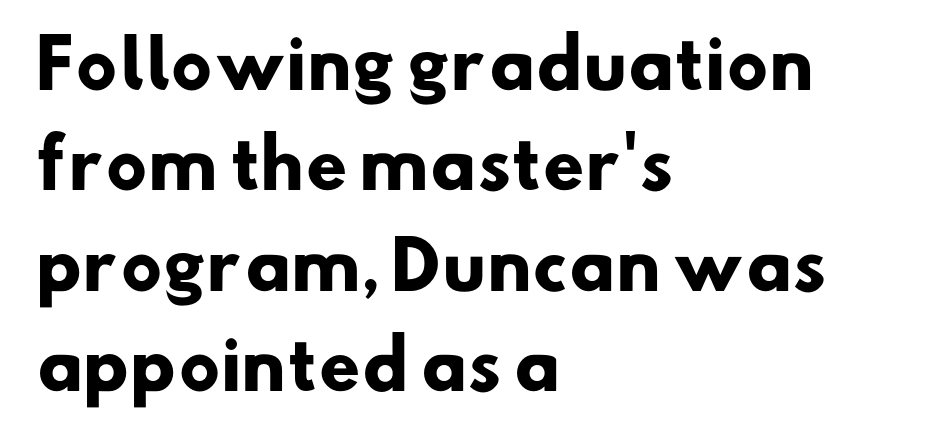
The letterforms sit shoulder to shoulder at normal distance. Descenders hang freely into open space. The characters display no serif detailing; their extremities are plain. Line starts are locked; line ends wander. Plenty of ink on the page — the face is bold.
